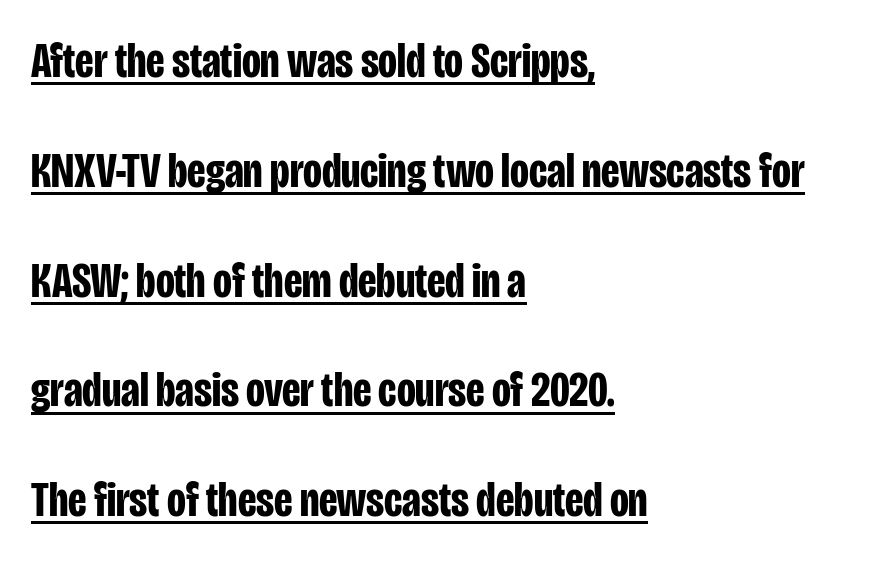
Q: Is the text bold? A: Yes.
Q: Is the text italic (slanted)? A: No, it is upright.
Q: Is the typeface a serif or a sans-serif typeface? A: Sans-serif.
Q: Is the text underlined? A: Yes.
Q: How is the paragraph aligned? A: Left-aligned.
Q: Is the spacing between letters normal or unusually wide? A: Normal.
Q: Is the spacing between lines tight, normal or loose? A: Loose.
Q: Width (condensed, normal, or wide)? A: Condensed.
Q: Stroke contrast? A: Low.
Q: x-height? A: Large.
Q: Monospaced? A: No.
